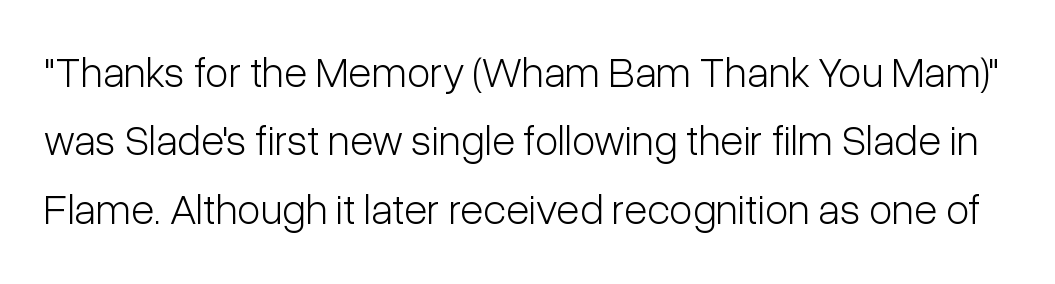
Q: Is the text bold? A: No.
Q: Is the text italic (slanted)? A: No, it is upright.
Q: Is the typeface a serif or a sans-serif typeface? A: Sans-serif.
Q: Is the text underlined? A: No.
Q: Is the spacing between letters normal or unusually wide? A: Normal.
Q: Is the spacing between lines tight, normal or loose? A: Normal.
Q: Width (condensed, normal, or wide)? A: Condensed.
Q: Stroke contrast? A: Low.
Q: x-height? A: Medium.
Q: Monospaced? A: No.
